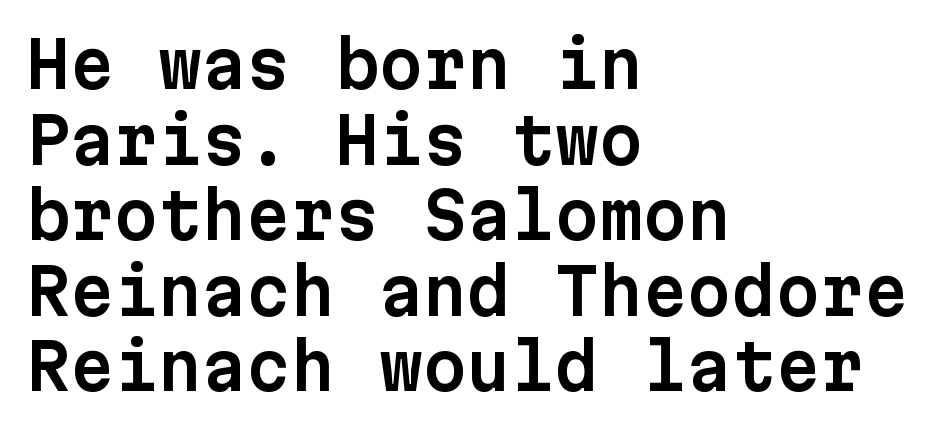
The image shows 63 px sans-serif type, upright, monospaced; set left-aligned, line spacing 1.2x, normal letter spacing, not underlined; low stroke contrast and a medium x-height.
